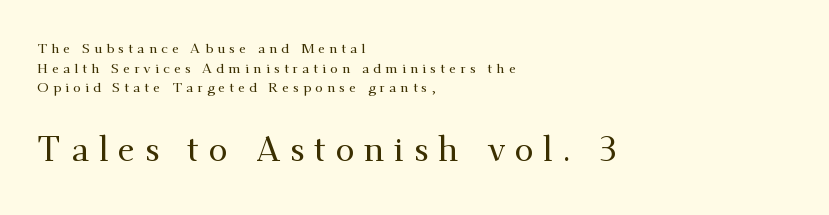
Spacing verdict: proportional, widths tailored to each character. Italic: no, the glyphs are upright roman. The rendering anchors every line to the left-hand side. The passage shown has open, widely tracked lettering throughout. Evenly set lines give the paragraph a standard silhouette.
